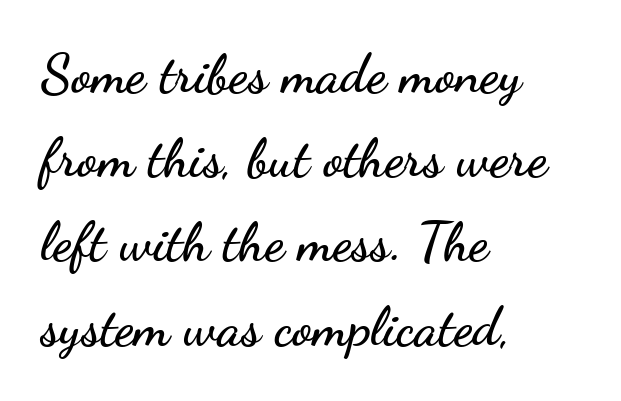
Q: Is the text italic (slanted)? A: Yes.
Q: Is the typeface a serif or a sans-serif typeface? A: Sans-serif.
Q: Is the text underlined? A: No.
Q: How is the paragraph aligned? A: Left-aligned.
Q: Is the spacing between letters normal or unusually wide? A: Normal.
Q: Is the spacing between lines tight, normal or loose? A: Normal.
Q: Width (condensed, normal, or wide)? A: Wide.
Q: Stroke contrast? A: Low.
Q: x-height? A: Small.
Q: Monospaced? A: No.
